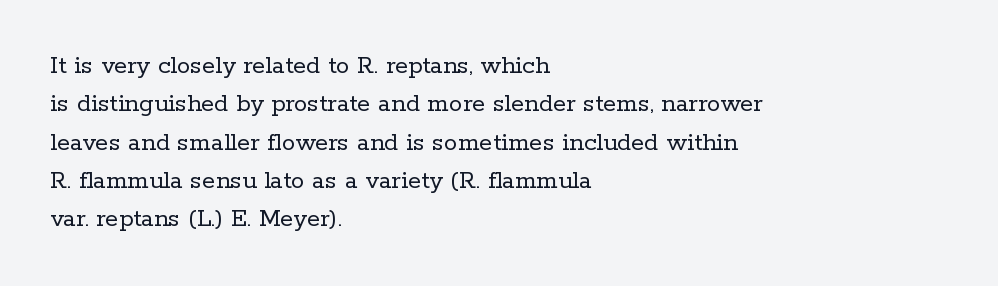
Q: Is the text bold? A: No.
Q: Is the text italic (slanted)? A: No, it is upright.
Q: Is the text underlined? A: No.
Q: How is the paragraph aligned? A: Left-aligned.
Q: Is the spacing between letters normal or unusually wide? A: Normal.
Q: Is the spacing between lines tight, normal or loose? A: Normal.
